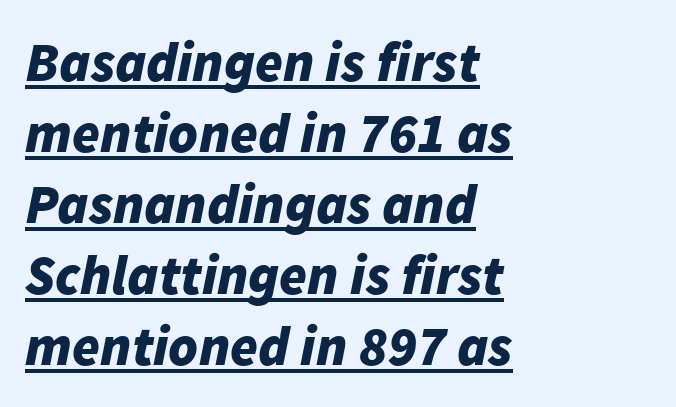
The image shows 56 px bold type, italic (leaning right); set left-aligned, normal line spacing (1.27x), normal letter spacing, underlined; low stroke contrast and a medium x-height.
